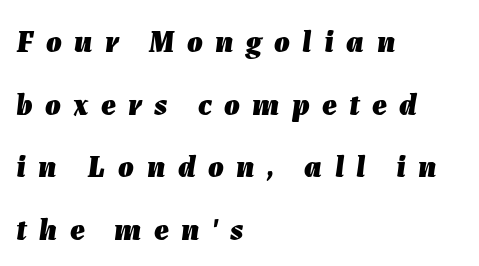
Glyph-to-glyph distance is far greater than everyday printed text. Bare-footed words on every line. This sample uses an oblique cut, with every glyph tilted off the vertical. Here the designer chose a conventional face with non-uniform glyph widths. This block would shrink considerably if given ordinary leading; it's expanded now. The typesetting leans heavy: a genuine bold.
